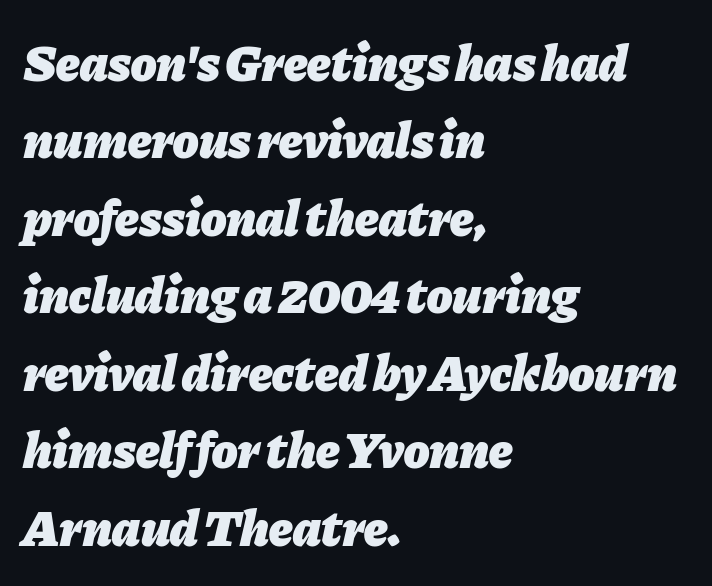
The image shows 52 px heavy type, italic (leaning right); set left-aligned, normal line spacing (1.49x), normal letter spacing, not underlined; low stroke contrast and a medium x-height.
